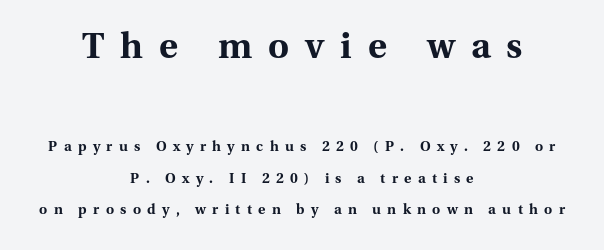
What weight is shown? A full bold with thick strokes. Note: serifs present on the glyphs. Note the varied advance widths — an 'i' is clearly narrower than an 'm'. Substantial extra tracking has been applied to these lines. Descenders are the only things crossing below the line.
